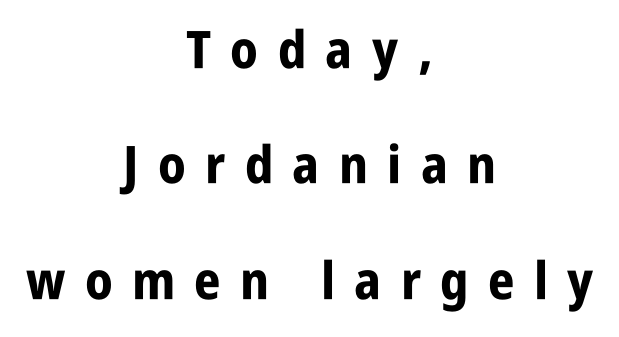
{"serif": "no", "italic": "no", "bold": "yes", "weight": "bold", "width": "condensed", "stroke_contrast": "low", "x_height": "large", "monospaced": "no", "underline": "no", "align": "center", "line_spacing": "loose", "line_spacing_ratio": 2.22, "letter_spacing": "wide", "letter_spacing_em": 0.37, "glyph_px": 52}
